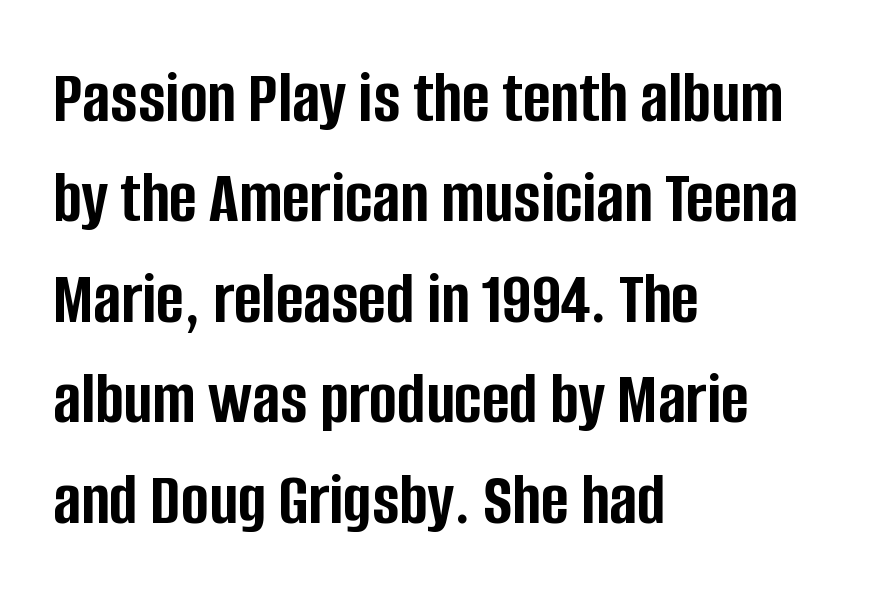
{"serif": "no", "italic": "no", "bold": "yes", "weight": "semibold", "width": "condensed", "stroke_contrast": "low", "x_height": "large", "monospaced": "no", "underline": "no", "align": "left", "line_spacing": "normal", "line_spacing_ratio": 1.34, "letter_spacing": "normal", "letter_spacing_em": 0.0, "glyph_px": 75}
